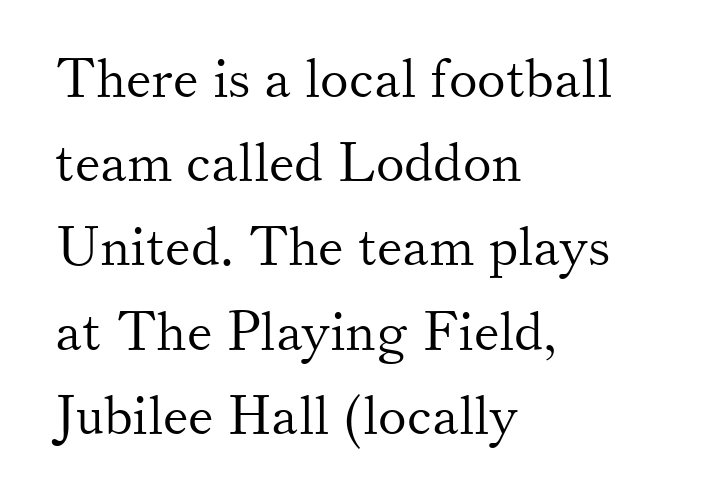
The typography opts for an upright posture over an oblique one. The characters display serif detailing at their extremities. Do the characters align in a grid? No, the font is proportional. Leftover space on each line is placed entirely after the last word. The strokes are not fattened; the text isn't bold. Nothing unusual about the tracking: characters are spaced as the font intends.
